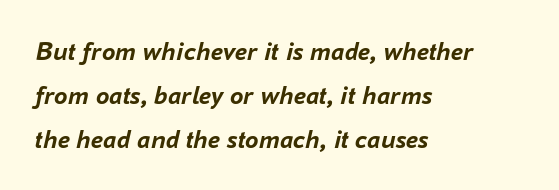
Q: Is the text bold? A: Yes.
Q: Is the text italic (slanted)? A: Yes, it leans right by about 16 degrees.
Q: Is the text underlined? A: No.
Q: How is the paragraph aligned? A: Left-aligned.
Q: Is the spacing between letters normal or unusually wide? A: Normal.
Q: Is the spacing between lines tight, normal or loose? A: Normal.
